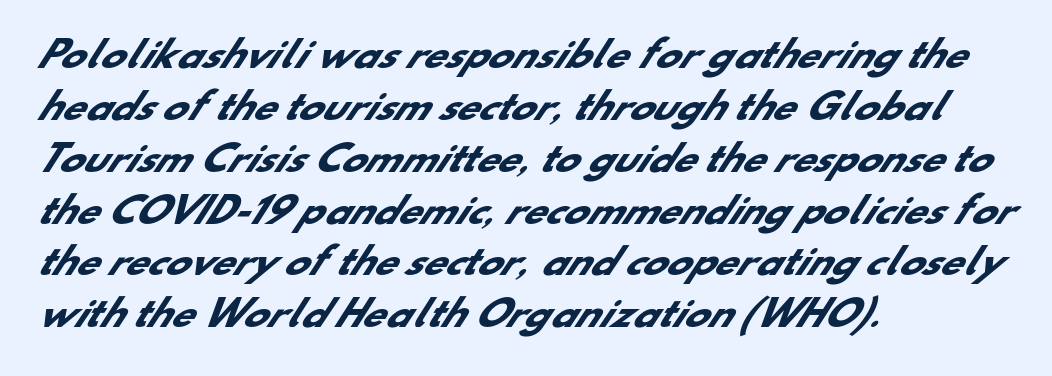
Q: Is the text bold? A: Yes.
Q: Is the typeface a serif or a sans-serif typeface? A: Sans-serif.
Q: Is the text underlined? A: No.
Q: How is the paragraph aligned? A: Left-aligned.
Q: Is the spacing between letters normal or unusually wide? A: Normal.
Q: Is the spacing between lines tight, normal or loose? A: Normal.
Q: Width (condensed, normal, or wide)? A: Normal.
Q: Stroke contrast? A: Low.
Q: x-height? A: Small.
Q: Monospaced? A: No.
